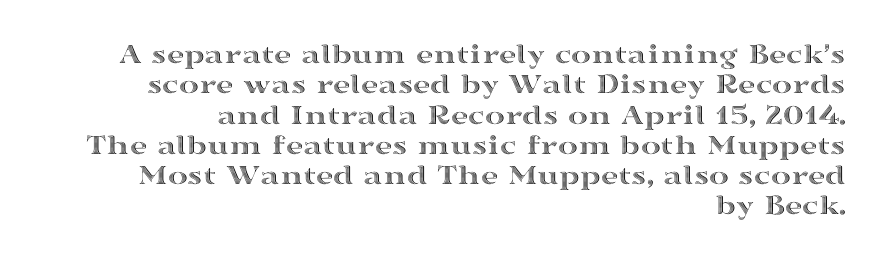
These lines keep a tight, regular rhythm from letter to letter. Clear beneath every line of the passage. The passage is arranged like a letterhead date or caption credit — flush right. The letters advance in unequal steps, a hallmark of proportional type. These lines were composed using upright roman letters. Very little white space separates one row of letters from the next.
